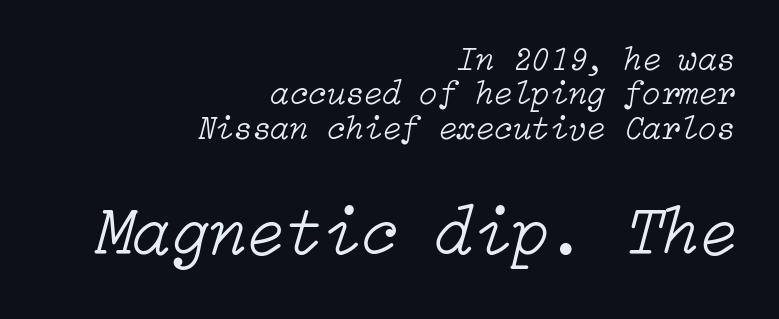
{"italic": "yes", "lean": "right", "slant_degrees": 15, "bold": "no", "weight": "light", "width": "normal", "stroke_contrast": "low", "x_height": "medium", "underline": "no", "align": "right", "line_spacing": "tight", "line_spacing_ratio": 1.01, "letter_spacing": "normal", "letter_spacing_em": 0.0, "larger_block": "second", "size_ratio": 2.03, "glyph_px": 69}
